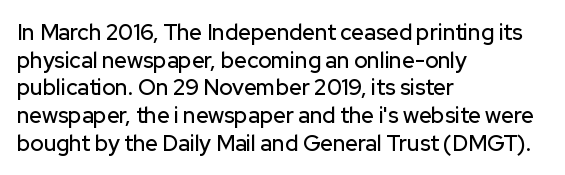
Regarding leading, the lines here are spaced in the standard way. The space beneath each line is pristine and unruled. Tracking value appears to be zero — textbook default spacing. The setting favours the left margin, as ordinary paragraphs usually do.
